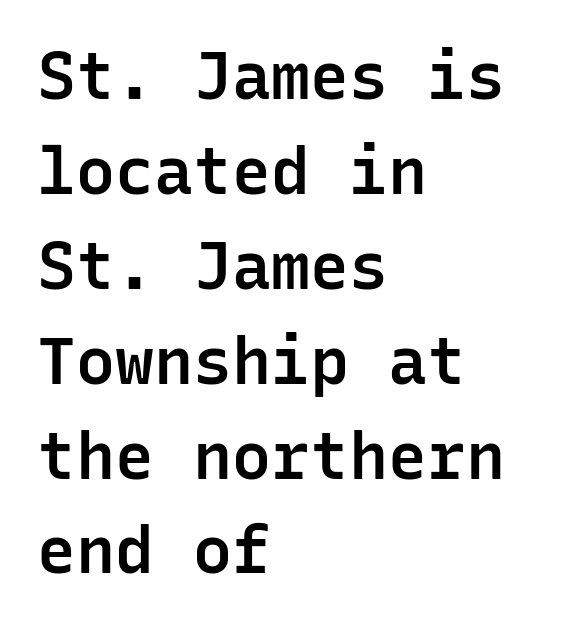
Q: Is the text bold? A: Semi-bold.
Q: Is the text italic (slanted)? A: No, it is upright.
Q: Is the typeface a serif or a sans-serif typeface? A: Sans-serif.
Q: Is the text underlined? A: No.
Q: How is the paragraph aligned? A: Left-aligned.
Q: Is the spacing between letters normal or unusually wide? A: Normal.
Q: Is the spacing between lines tight, normal or loose? A: Normal.
Q: Width (condensed, normal, or wide)? A: Normal.
Q: Stroke contrast? A: Low.
Q: x-height? A: Medium.
Q: Monospaced? A: Yes.
